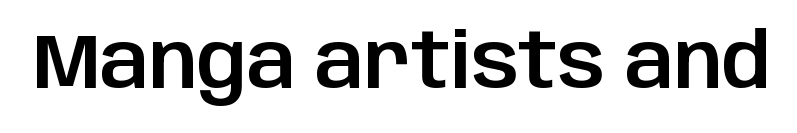
The image shows 77 px sans-serif type, upright; set normal letter spacing, not underlined; low stroke contrast and a large x-height.
